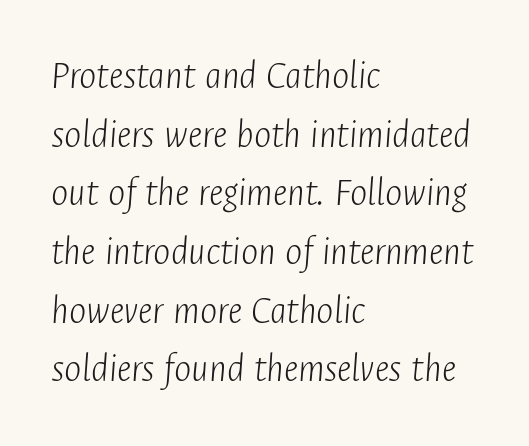
{"italic": "yes", "lean": "right", "slant_degrees": 4, "bold": "no", "weight": "light", "width": "condensed", "stroke_contrast": "low", "x_height": "medium", "monospaced": "no", "underline": "no", "align": "left", "line_spacing": "normal", "line_spacing_ratio": 1.43, "letter_spacing": "normal", "letter_spacing_em": 0.0, "glyph_px": 41}
